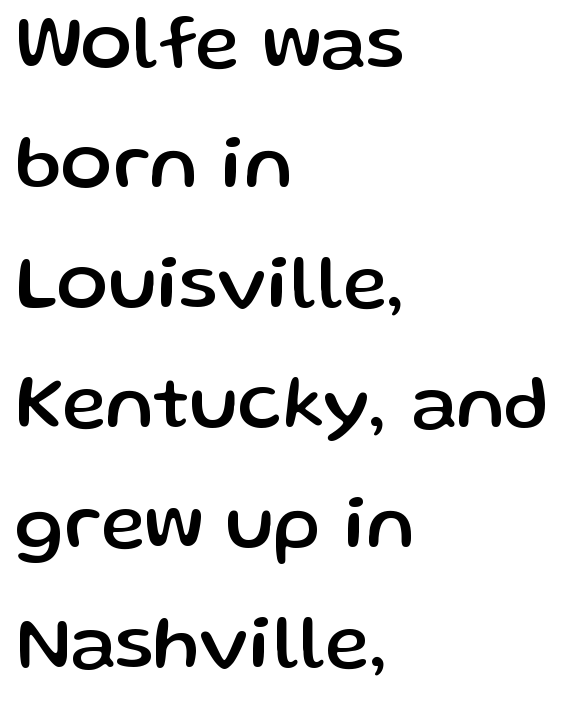
The image shows 76 px sans-serif type, upright; set left-aligned, normal line spacing (1.58x), normal letter spacing, not underlined; low stroke contrast and a medium x-height.
